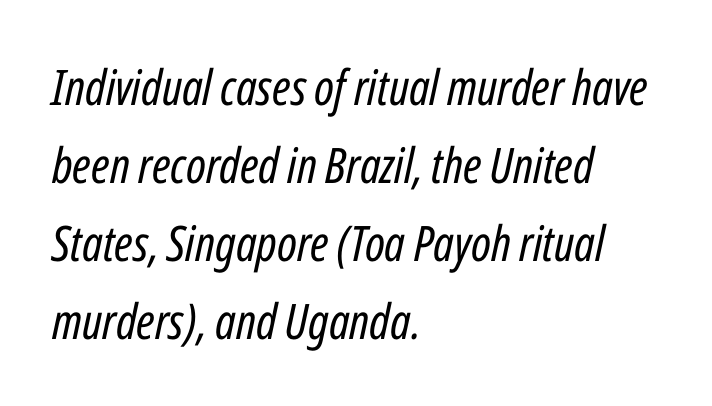
A light-to-regular cut is what we see here. Regular leading. The text carries the slant typical of an italic or oblique font. Varying glyph widths throughout — classic text-font behaviour.
